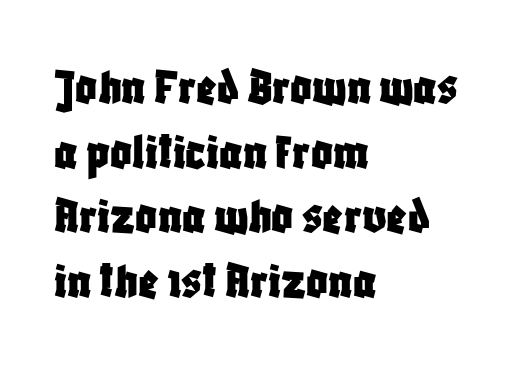
Q: Is the text italic (slanted)? A: No, it is upright.
Q: Is the typeface a serif or a sans-serif typeface? A: Sans-serif.
Q: Is the text underlined? A: No.
Q: How is the paragraph aligned? A: Left-aligned.
Q: Is the spacing between letters normal or unusually wide? A: Normal.
Q: Width (condensed, normal, or wide)? A: Condensed.
Q: Stroke contrast? A: Low.
Q: x-height? A: Large.
Q: Monospaced? A: No.
